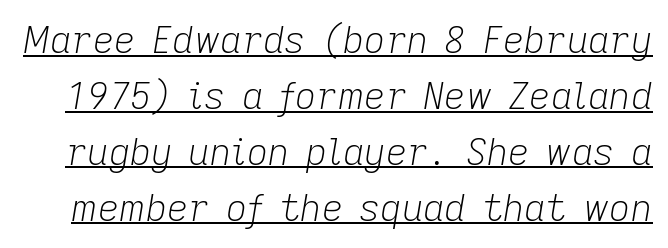
The image shows 37 px light type, italic (leaning right); set normal line spacing (1.51x), normal letter spacing, underlined; low stroke contrast and a medium x-height.
